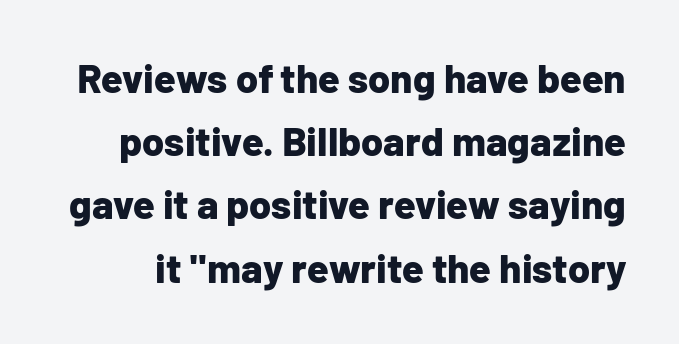
{"serif": "no", "italic": "no", "bold": "yes", "weight": "bold", "width": "normal", "stroke_contrast": "low", "x_height": "medium", "monospaced": "no", "underline": "no", "line_spacing": "normal", "line_spacing_ratio": 1.58, "letter_spacing": "normal", "letter_spacing_em": 0.0, "glyph_px": 40}
